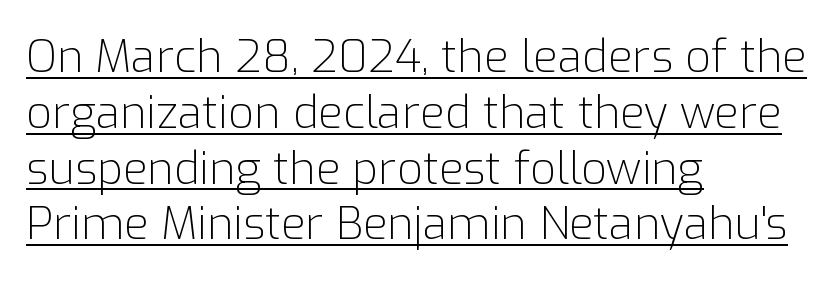
The image shows 45 px light sans-serif type, upright; set left-aligned, line spacing 1.24x, normal letter spacing, underlined; low stroke contrast and a medium x-height.
